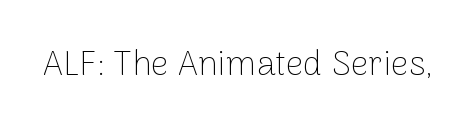
{"serif": "no", "italic": "no", "bold": "no", "weight": "thin", "width": "normal", "stroke_contrast": "low", "x_height": "medium", "monospaced": "no", "underline": "no", "letter_spacing": "normal", "letter_spacing_em": 0.0, "glyph_px": 35}
